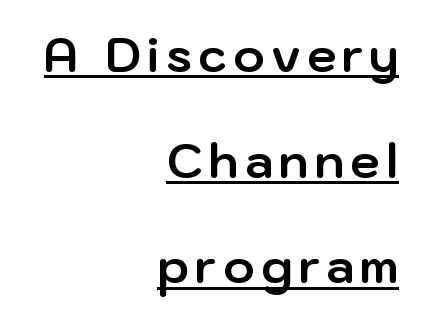
The image shows 47 px bold sans-serif type, upright; set right-aligned, loose line spacing (2.25x), underlined; low stroke contrast and a medium x-height.
